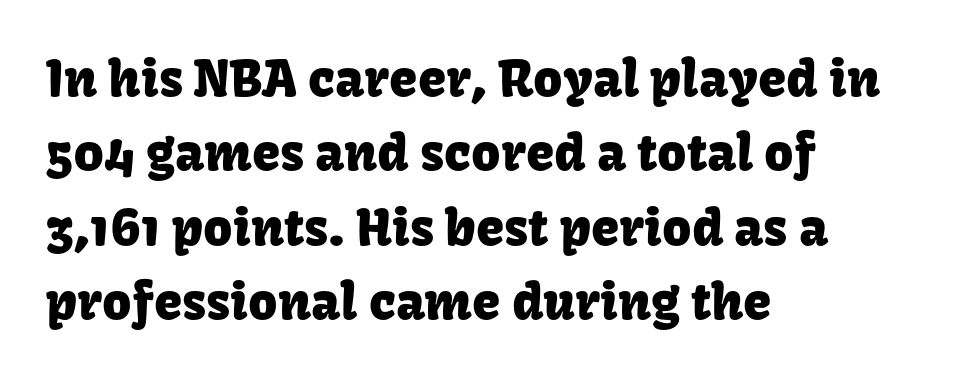
The image shows 51 px sans-serif type, upright; set left-aligned, normal line spacing (1.46x), normal letter spacing, not underlined; low stroke contrast and a medium x-height.
